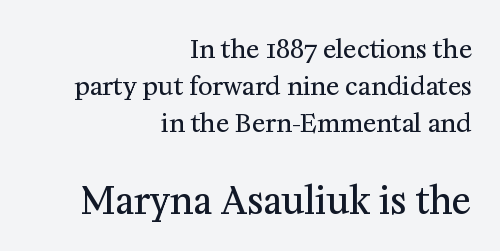
No letter is thick-stroked: the sample isn't bold. In terms of leading, this rendering sits right in the middle. Each line ends at the same right margin while the left side varies. Here the designer chose a conventional face with non-uniform glyph widths. The space beneath each line is pristine and unruled. Which chunk is bigger? The second one — the bottom block dwarfs the top.
